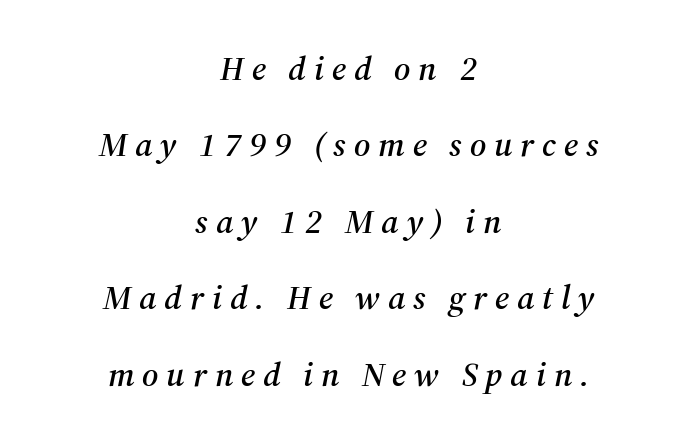
Q: Is the text italic (slanted)? A: Yes, it leans right by about 12 degrees.
Q: Is the typeface a serif or a sans-serif typeface? A: Serif.
Q: Is the text underlined? A: No.
Q: How is the paragraph aligned? A: Centered.
Q: Is the spacing between letters normal or unusually wide? A: Unusually wide.
Q: Is the spacing between lines tight, normal or loose? A: Loose.
Q: Width (condensed, normal, or wide)? A: Normal.
Q: Stroke contrast? A: Medium.
Q: x-height? A: Medium.
Q: Monospaced? A: No.
